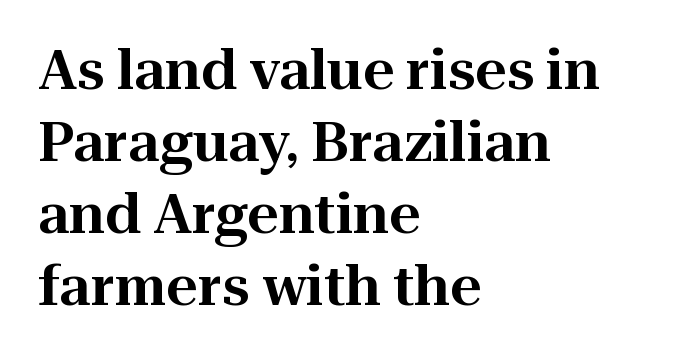
{"serif": "yes", "italic": "no", "width": "normal", "stroke_contrast": "high", "x_height": "medium", "monospaced": "no", "underline": "no", "align": "left", "line_spacing": "normal", "line_spacing_ratio": 1.31, "letter_spacing": "normal", "letter_spacing_em": 0.0, "glyph_px": 55}
